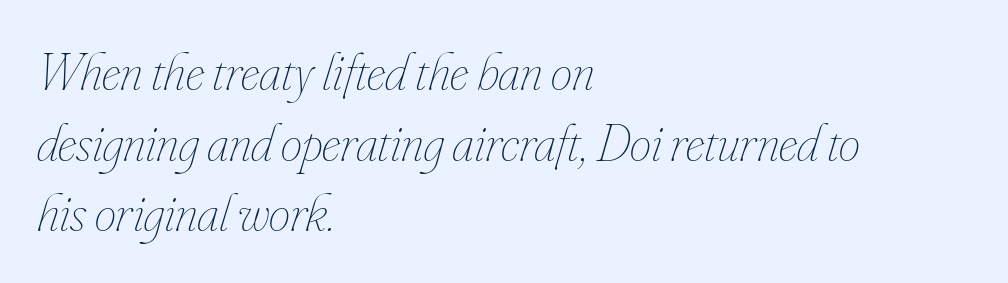
{"italic": "yes", "lean": "right", "slant_degrees": 16, "bold": "no", "weight": "thin", "width": "condensed", "stroke_contrast": "low", "x_height": "small", "monospaced": "no", "underline": "no", "align": "left", "line_spacing": "normal", "line_spacing_ratio": 1.31, "letter_spacing": "normal", "letter_spacing_em": 0.0, "glyph_px": 54}
